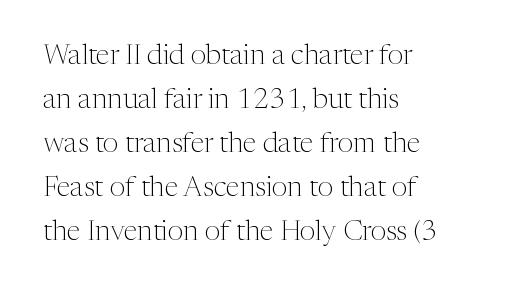
{"serif": "yes", "italic": "no", "bold": "no", "weight": "light", "width": "normal", "stroke_contrast": "medium", "x_height": "medium", "monospaced": "no", "underline": "no", "align": "left", "line_spacing": "normal", "line_spacing_ratio": 1.57, "letter_spacing": "normal", "letter_spacing_em": 0.0, "glyph_px": 28}
